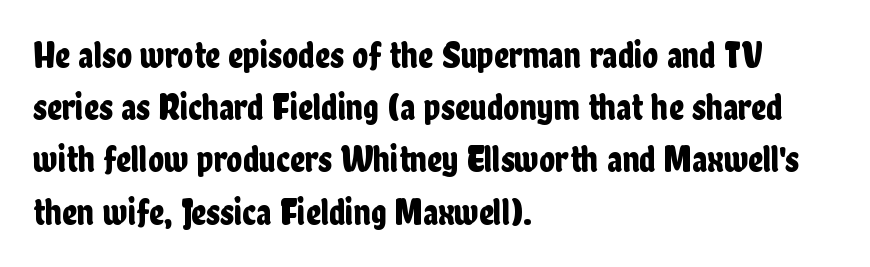
{"serif": "no", "italic": "no", "width": "condensed", "stroke_contrast": "low", "x_height": "medium", "monospaced": "no", "underline": "no", "align": "left", "line_spacing": "normal", "line_spacing_ratio": 1.41, "letter_spacing": "normal", "letter_spacing_em": 0.0, "glyph_px": 37}
